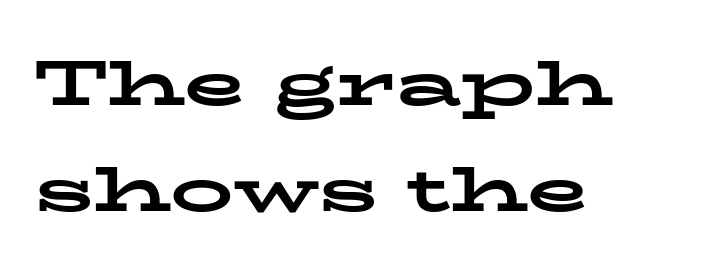
The passage shown stacks its lines at a standard gap. Heavy-handed strokes throughout: this text is bold. A typesetter would call this zero additional tracking. This rendering uses left alignment, leaving the right contour irregular. A serif font was chosen for this passage.
